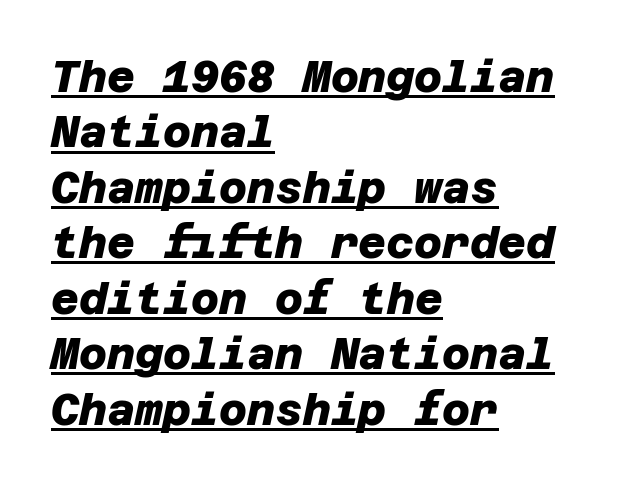
{"serif": "no", "bold": "yes", "weight": "heavy", "width": "normal", "stroke_contrast": "low", "x_height": "large", "underline": "yes", "align": "left", "line_spacing": "normal", "line_spacing_ratio": 1.29, "letter_spacing": "normal", "letter_spacing_em": 0.0, "glyph_px": 43}
